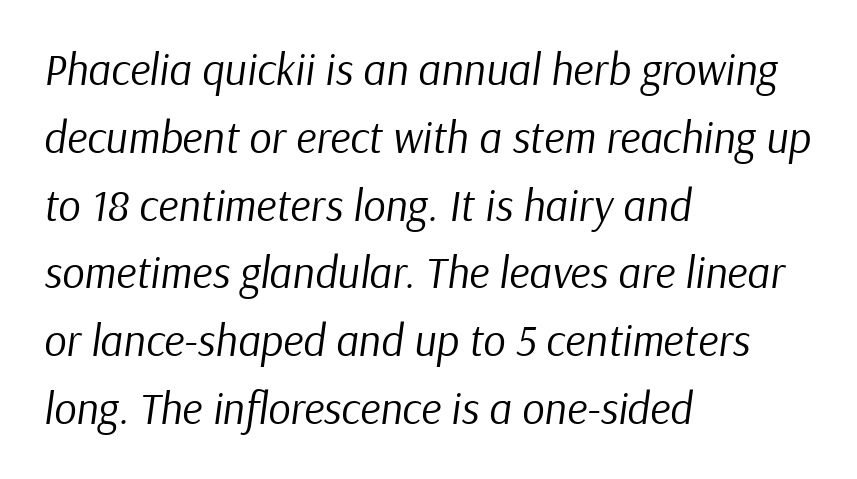
The image shows 44 px regular-weight type, italic (leaning right); set left-aligned, normal line spacing (1.54x), normal letter spacing, not underlined; low stroke contrast and a medium x-height.
